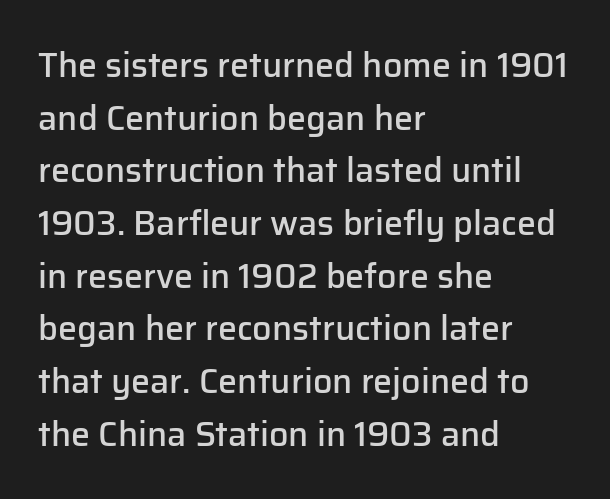
The image shows 34 px semibold sans-serif type, upright; set left-aligned, normal line spacing (1.55x), normal letter spacing, not underlined; low stroke contrast and a medium x-height.
